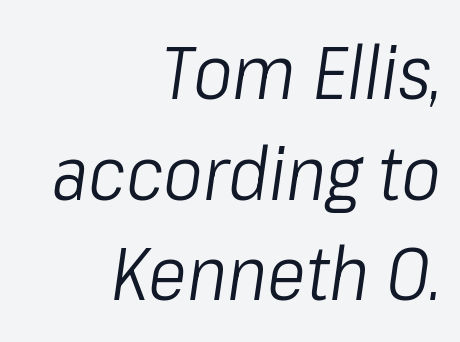
The image shows 74 px light, condensed type, italic (leaning right); set right-aligned, normal line spacing (1.36x), normal letter spacing, not underlined; low stroke contrast and a medium x-height.
